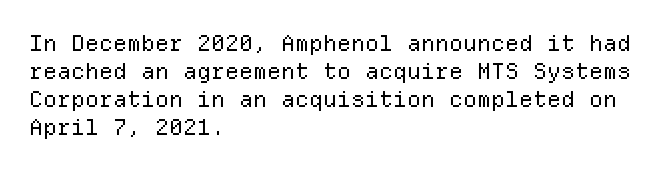
The image shows 22 px text type, upright; set left-aligned, normal line spacing (1.27x), normal letter spacing, not underlined.
